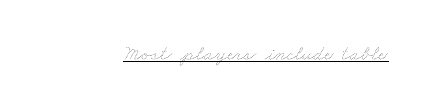
{"bold": "no", "underline": "yes", "letter_spacing": "normal", "letter_spacing_em": 0.0, "glyph_px": 21}
